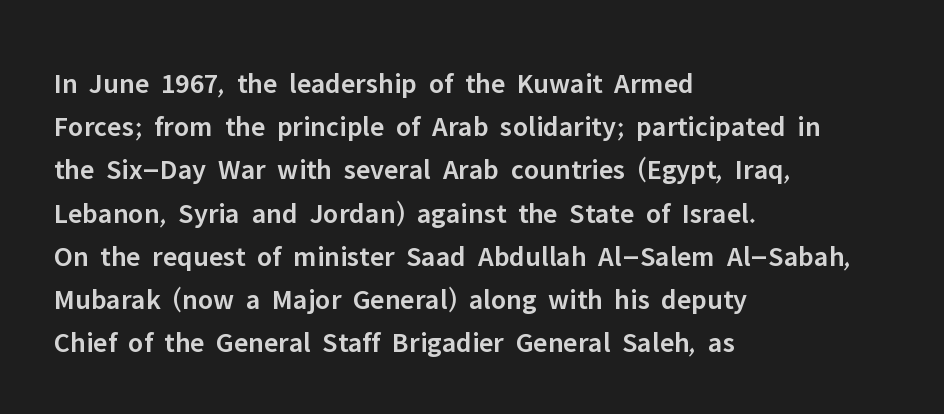
The image shows 29 px semibold sans-serif type, upright; set left-aligned, normal line spacing (1.49x), normal letter spacing, not underlined; low stroke contrast and a medium x-height.
